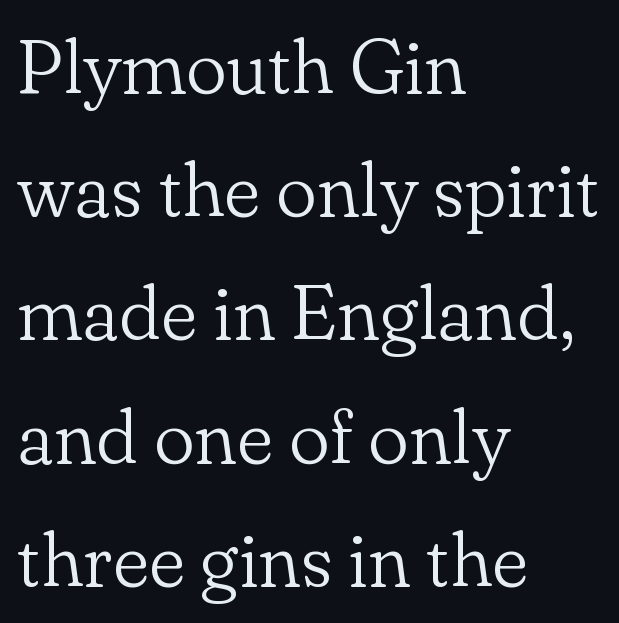
Q: Is the text bold? A: No.
Q: Is the text italic (slanted)? A: No, it is upright.
Q: Is the typeface a serif or a sans-serif typeface? A: Serif.
Q: Is the text underlined? A: No.
Q: How is the paragraph aligned? A: Left-aligned.
Q: Is the spacing between letters normal or unusually wide? A: Normal.
Q: Is the spacing between lines tight, normal or loose? A: Normal.
Q: Width (condensed, normal, or wide)? A: Normal.
Q: Stroke contrast? A: Low.
Q: x-height? A: Small.
Q: Monospaced? A: No.
